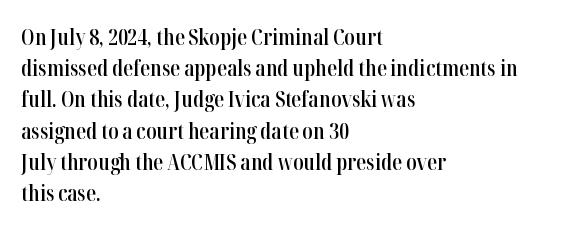
{"italic": "no", "bold": "semi", "underline": "no", "align": "left", "line_spacing": "normal", "line_spacing_ratio": 1.42, "letter_spacing": "normal", "letter_spacing_em": 0.0, "glyph_px": 22}
